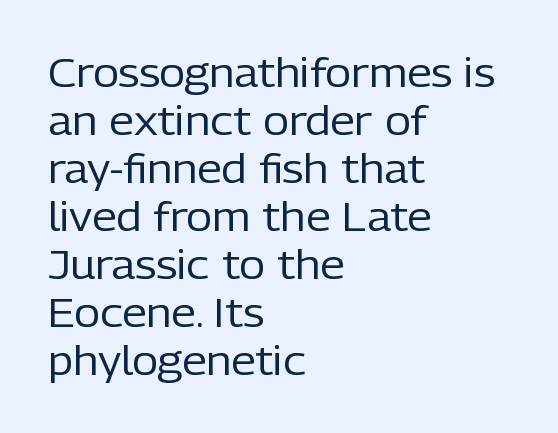
Q: Is the text bold? A: No.
Q: Is the text italic (slanted)? A: No, it is upright.
Q: Is the typeface a serif or a sans-serif typeface? A: Sans-serif.
Q: Is the text underlined? A: No.
Q: How is the paragraph aligned? A: Left-aligned.
Q: Is the spacing between letters normal or unusually wide? A: Normal.
Q: Width (condensed, normal, or wide)? A: Normal.
Q: Stroke contrast? A: Low.
Q: x-height? A: Medium.
Q: Monospaced? A: No.
